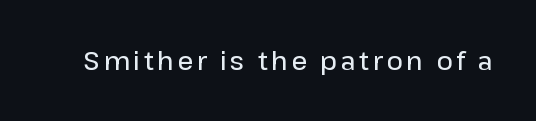
The image shows 25 px text type, upright; set not underlined.
